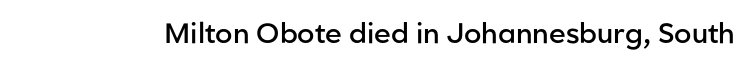
{"serif": "no", "italic": "no", "bold": "semi", "weight": "semibold", "width": "normal", "stroke_contrast": "low", "x_height": "medium", "monospaced": "no", "underline": "no", "letter_spacing": "normal", "letter_spacing_em": 0.0, "glyph_px": 28}
